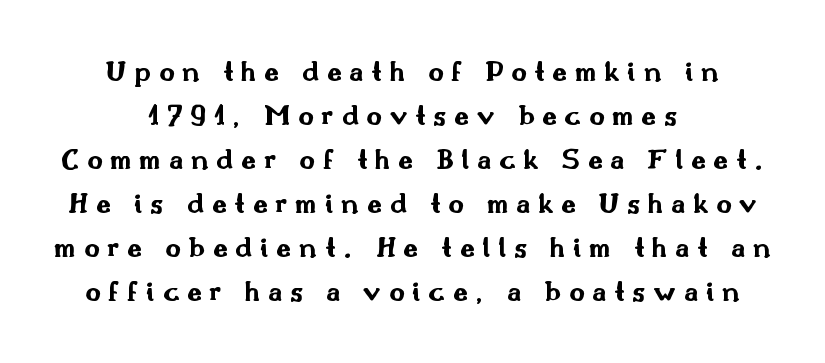
Q: Is the text bold? A: Yes.
Q: Is the text italic (slanted)? A: No, it is upright.
Q: Is the typeface a serif or a sans-serif typeface? A: Sans-serif.
Q: Is the text underlined? A: No.
Q: How is the paragraph aligned? A: Centered.
Q: Is the spacing between letters normal or unusually wide? A: Unusually wide.
Q: Is the spacing between lines tight, normal or loose? A: Normal.
Q: Width (condensed, normal, or wide)? A: Wide.
Q: Stroke contrast? A: Medium.
Q: x-height? A: Small.
Q: Monospaced? A: No.
